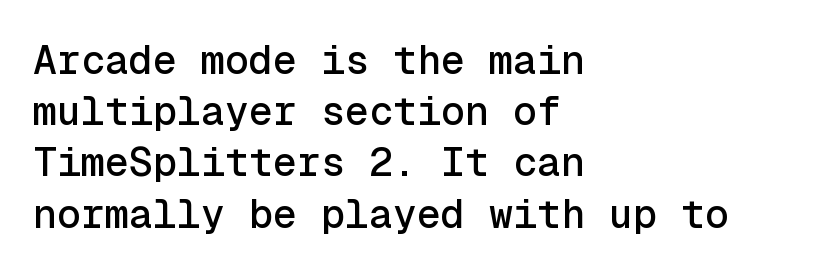
{"serif": "no", "italic": "no", "width": "normal", "x_height": "medium", "monospaced": "yes", "underline": "no", "align": "left", "line_spacing": "normal", "line_spacing_ratio": 1.28, "letter_spacing": "normal", "letter_spacing_em": 0.0, "glyph_px": 40}
